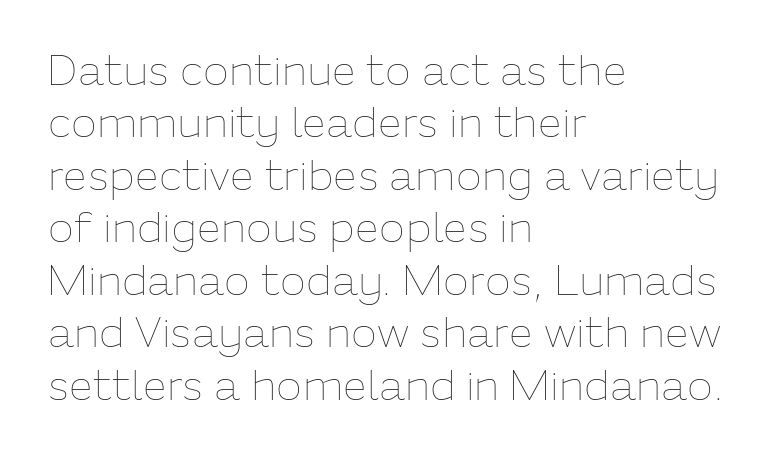
Italic? Not at all — the glyphs are vertical. Caption: face not bold, strokes unweighted. Is this a fixed-width face? No — the glyphs have proportional, varying widths. Descenders hang freely into open space. The paragraph shown leans on its left margin. Tracking here is standard; glyphs follow each other at the usual distance.
